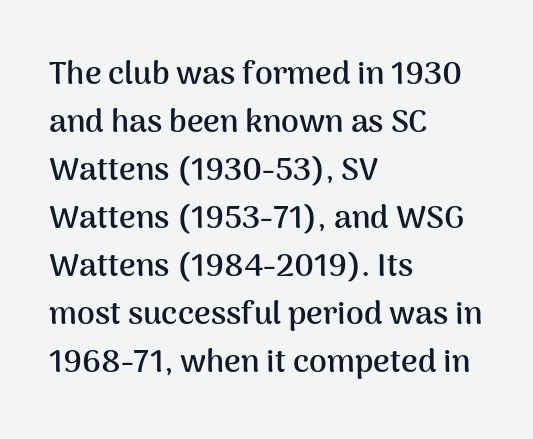
Q: Is the text bold? A: Yes.
Q: Is the text italic (slanted)? A: No, it is upright.
Q: Is the typeface a serif or a sans-serif typeface? A: Sans-serif.
Q: Is the text underlined? A: No.
Q: How is the paragraph aligned? A: Left-aligned.
Q: Is the spacing between letters normal or unusually wide? A: Normal.
Q: Is the spacing between lines tight, normal or loose? A: Normal.
Q: Width (condensed, normal, or wide)? A: Normal.
Q: Stroke contrast? A: Medium.
Q: x-height? A: Medium.
Q: Monospaced? A: No.
